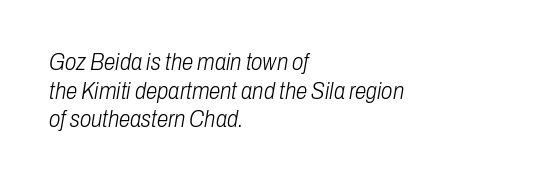
The image shows 23 px text type, italic (leaning right); set left-aligned, normal line spacing (1.25x), normal letter spacing, not underlined.
